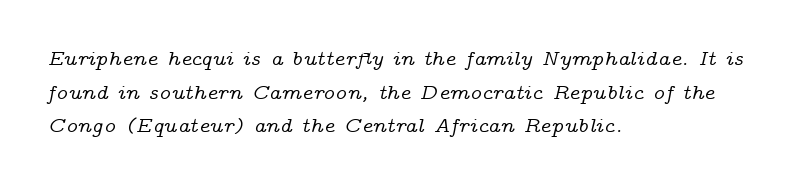
Q: Is the text italic (slanted)? A: Yes, it leans right by about 14 degrees.
Q: Is the text underlined? A: No.
Q: How is the paragraph aligned? A: Left-aligned.
Q: Is the spacing between letters normal or unusually wide? A: Normal.
Q: Is the spacing between lines tight, normal or loose? A: Normal.
